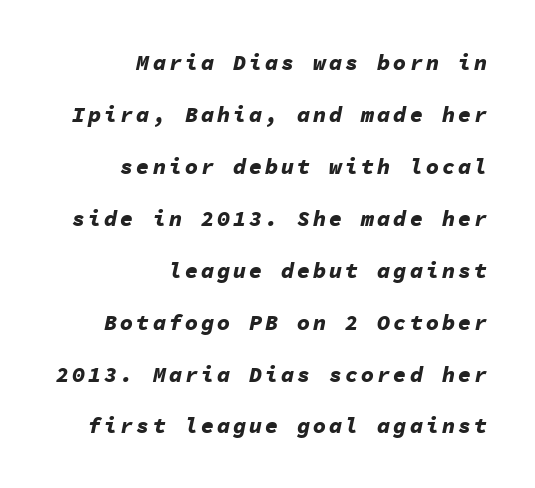
Q: Is the text bold? A: Yes.
Q: Is the text italic (slanted)? A: Yes, it leans right by about 11 degrees.
Q: Is the text underlined? A: No.
Q: How is the paragraph aligned? A: Right-aligned.
Q: Is the spacing between lines tight, normal or loose? A: Loose.
